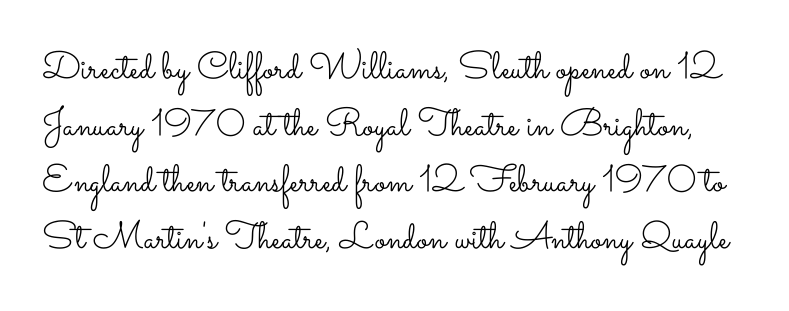
Q: Is the text bold? A: No.
Q: Is the text italic (slanted)? A: Yes.
Q: Is the text underlined? A: No.
Q: Is the spacing between letters normal or unusually wide? A: Normal.
Q: Is the spacing between lines tight, normal or loose? A: Normal.
Q: Width (condensed, normal, or wide)? A: Wide.
Q: Stroke contrast? A: Low.
Q: x-height? A: Small.
Q: Monospaced? A: No.
